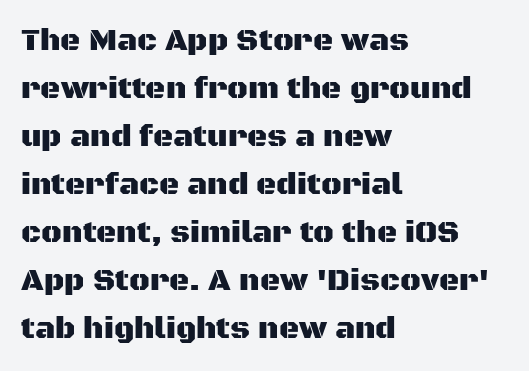
Q: Is the text italic (slanted)? A: No, it is upright.
Q: Is the typeface a serif or a sans-serif typeface? A: Sans-serif.
Q: Is the text underlined? A: No.
Q: How is the paragraph aligned? A: Left-aligned.
Q: Is the spacing between letters normal or unusually wide? A: Normal.
Q: Is the spacing between lines tight, normal or loose? A: Normal.
Q: Width (condensed, normal, or wide)? A: Normal.
Q: Stroke contrast? A: Medium.
Q: x-height? A: Large.
Q: Monospaced? A: No.
